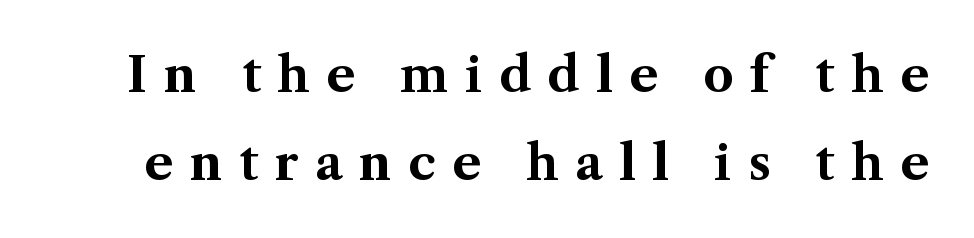
Q: Is the text bold? A: Yes.
Q: Is the text italic (slanted)? A: No, it is upright.
Q: Is the typeface a serif or a sans-serif typeface? A: Serif.
Q: Is the text underlined? A: No.
Q: Is the spacing between letters normal or unusually wide? A: Unusually wide.
Q: Width (condensed, normal, or wide)? A: Normal.
Q: Stroke contrast? A: Medium.
Q: x-height? A: Medium.
Q: Monospaced? A: No.
